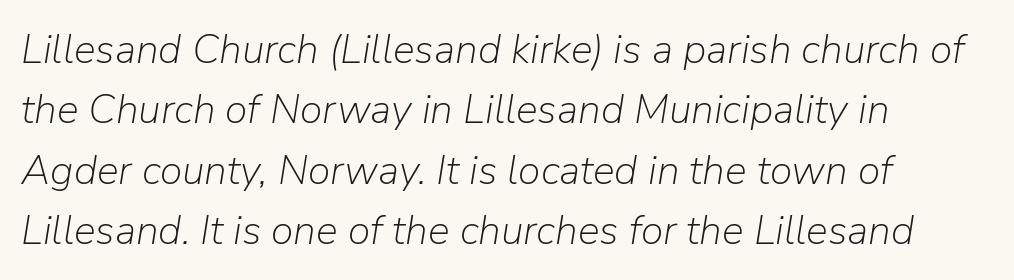
Think of a printed novel: that variable character pitch is what you see here. Stems and bowls with no extra thickness — not bold. The text carries the slant typical of an italic or oblique font. Where is the straight margin? On the left. Standard letterfit; no display-style spreading of the glyphs.
